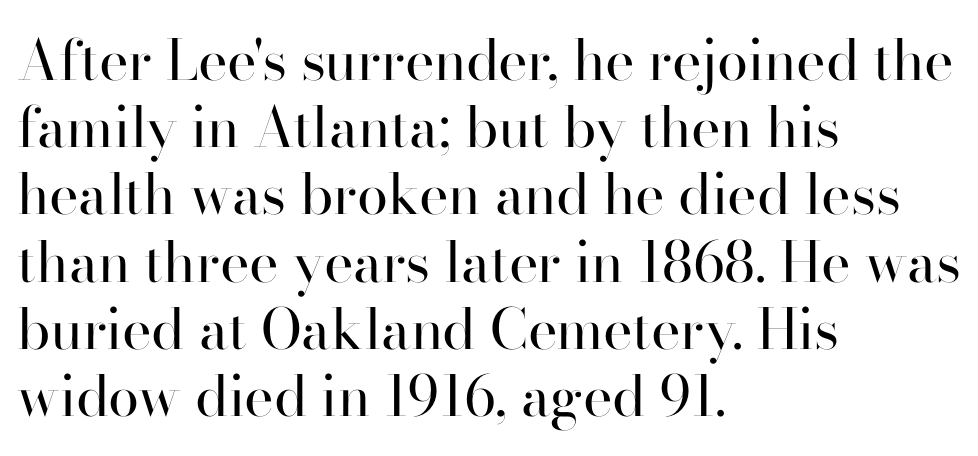
{"serif": "yes", "italic": "no", "bold": "no", "weight": "regular", "width": "normal", "stroke_contrast": "high", "x_height": "small", "monospaced": "no", "underline": "no", "align": "left", "line_spacing_ratio": 1.2, "letter_spacing": "normal", "letter_spacing_em": 0.0, "glyph_px": 56}
